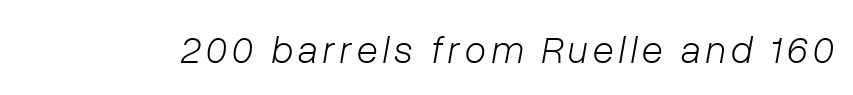
The image shows 39 px light type, italic (leaning right); set not underlined; low stroke contrast and a medium x-height.
